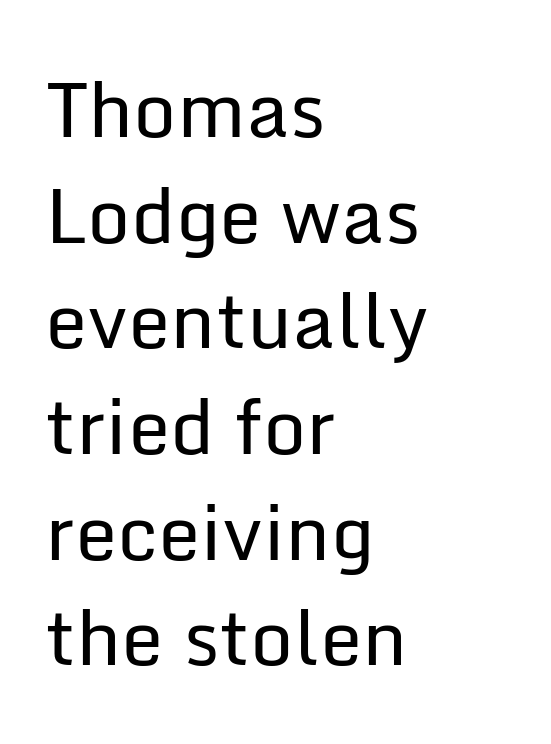
Line spacing here is normal. Notice how the passage keeps a crisp vertical edge on the left only. Stroke mass is kept to a normal reading level or below. A clean baseline with only descenders dipping below it. You could not count columns in this text — the font is proportionally spaced. Stroke terminals: plain, sans-serif.
